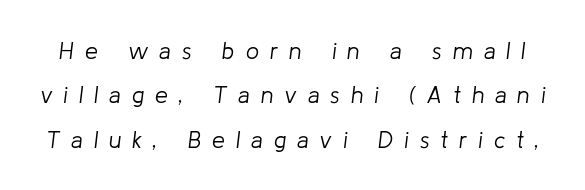
Q: Is the text bold? A: No.
Q: Is the text italic (slanted)? A: Yes, it leans right by about 8 degrees.
Q: Is the text underlined? A: No.
Q: Is the spacing between letters normal or unusually wide? A: Unusually wide.
Q: Is the spacing between lines tight, normal or loose? A: Loose.
